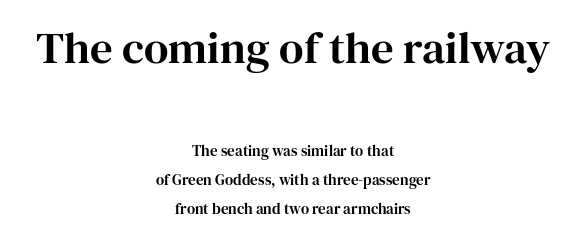
{"serif": "yes", "italic": "no", "width": "normal", "stroke_contrast": "high", "x_height": "medium", "monospaced": "no", "underline": "no", "align": "center", "line_spacing": "loose", "line_spacing_ratio": 1.95, "letter_spacing": "normal", "letter_spacing_em": 0.0, "larger_block": "first", "size_ratio": 3.0, "glyph_px": 45}
